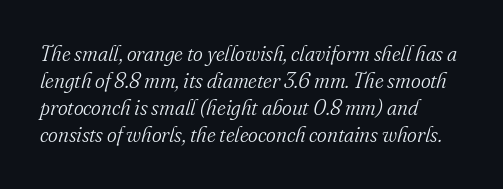
{"italic": "yes", "lean": "right", "slant_degrees": 16, "bold": "no", "underline": "no", "align": "left", "line_spacing": "normal", "line_spacing_ratio": 1.29, "letter_spacing": "normal", "letter_spacing_em": 0.0, "glyph_px": 21}
